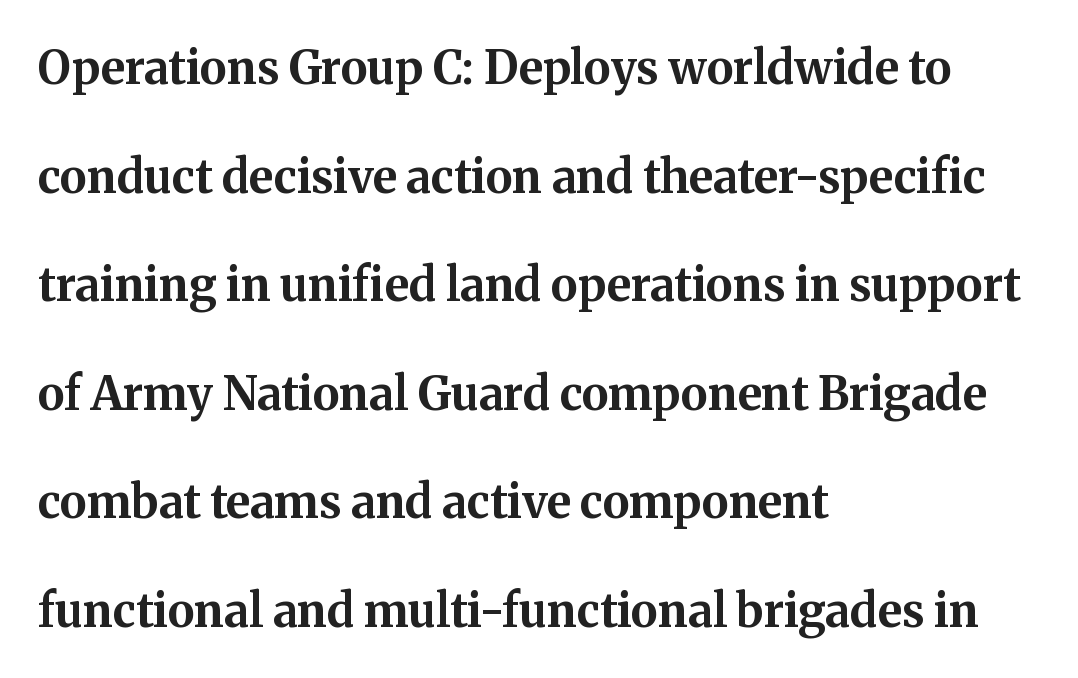
Q: Is the text bold? A: Yes.
Q: Is the text italic (slanted)? A: No, it is upright.
Q: Is the typeface a serif or a sans-serif typeface? A: Serif.
Q: Is the text underlined? A: No.
Q: How is the paragraph aligned? A: Left-aligned.
Q: Is the spacing between letters normal or unusually wide? A: Normal.
Q: Is the spacing between lines tight, normal or loose? A: Loose.
Q: Width (condensed, normal, or wide)? A: Normal.
Q: Stroke contrast? A: Medium.
Q: x-height? A: Medium.
Q: Monospaced? A: No.
